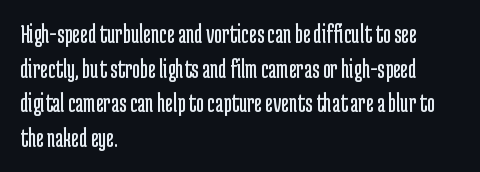
The block of text has a typical density, with ordinary space between rows. Which margin do the lines hug? The left one — the right edge is uneven. The space directly below the letters is spotless. This is the regular roman posture of the typeface. Does extra space separate the letters? No, they use regular spacing.
